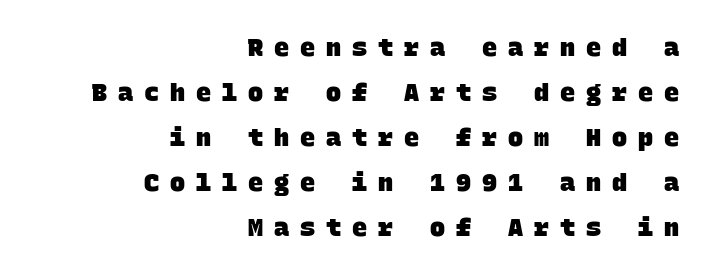
Q: Is the text bold? A: Yes.
Q: Is the text underlined? A: No.
Q: How is the paragraph aligned? A: Right-aligned.
Q: Is the spacing between letters normal or unusually wide? A: Unusually wide.
